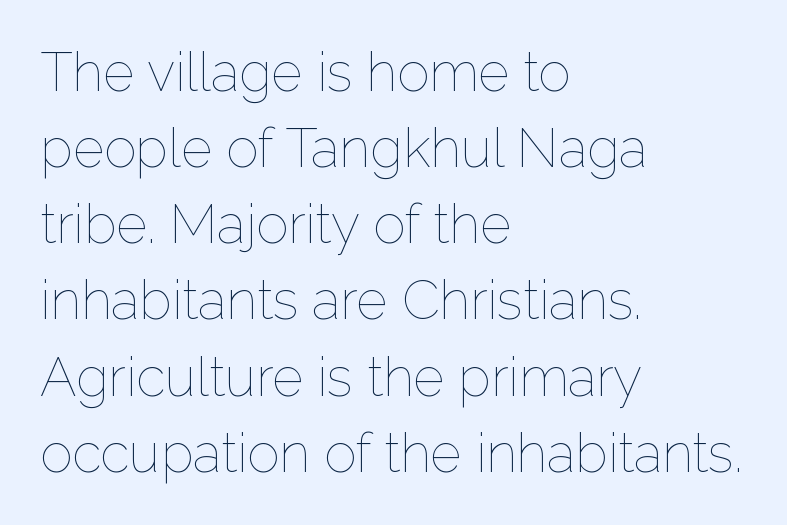
The image shows 54 px thin type, upright; set left-aligned, normal line spacing (1.41x), normal letter spacing, not underlined; low stroke contrast and a medium x-height.
